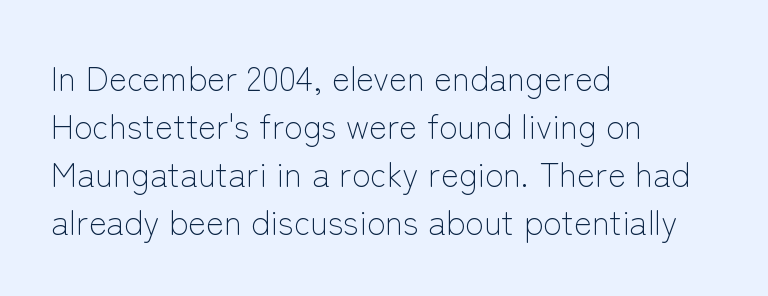
Q: Is the text bold? A: No.
Q: Is the text italic (slanted)? A: No, it is upright.
Q: Is the typeface a serif or a sans-serif typeface? A: Sans-serif.
Q: Is the text underlined? A: No.
Q: How is the paragraph aligned? A: Left-aligned.
Q: Is the spacing between letters normal or unusually wide? A: Normal.
Q: Is the spacing between lines tight, normal or loose? A: Normal.
Q: Width (condensed, normal, or wide)? A: Normal.
Q: Stroke contrast? A: Low.
Q: x-height? A: Medium.
Q: Monospaced? A: No.
